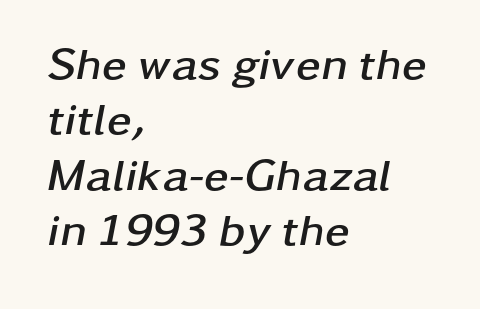
The image shows 45 px semibold, wide type, italic (leaning right); set left-aligned, line spacing 1.23x, normal letter spacing, not underlined; low stroke contrast and a medium x-height.
